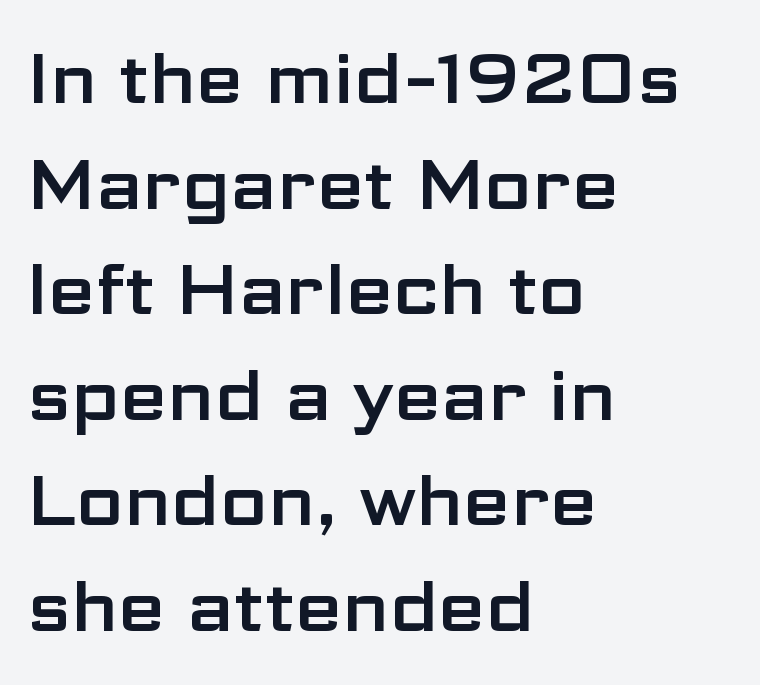
The image shows 69 px wide sans-serif type, upright; set left-aligned, normal line spacing (1.53x), normal letter spacing, not underlined; low stroke contrast and a medium x-height.
